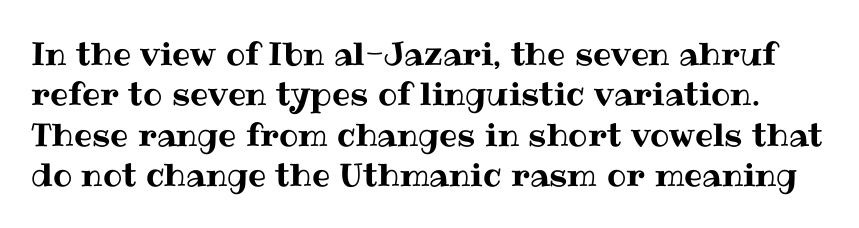
The image shows 32 px text type, upright; set normal line spacing (1.26x), normal letter spacing, not underlined; medium stroke contrast and a medium x-height.
